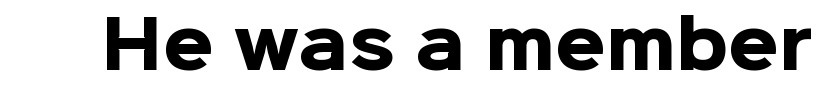
The image shows 65 px heavy sans-serif type, upright; set normal letter spacing, not underlined; low stroke contrast and a medium x-height.
